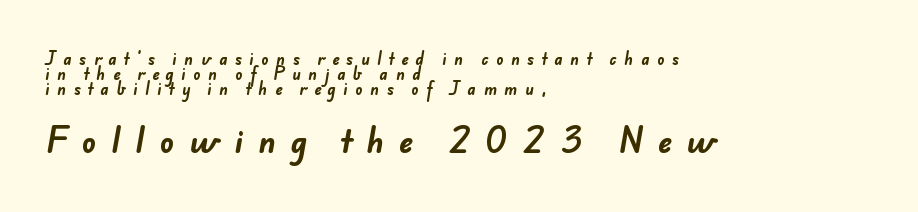
The rendering anchors every line to the left-hand side. The passage shown begins with its smaller block and ends with its larger one. The rendering uses a bold face; every stroke is thick and dark. The passage shown has open, widely tracked lettering throughout. Rule under the text: the space is simply empty. Summary of vertical rhythm: compact, with narrow interline spacing.
